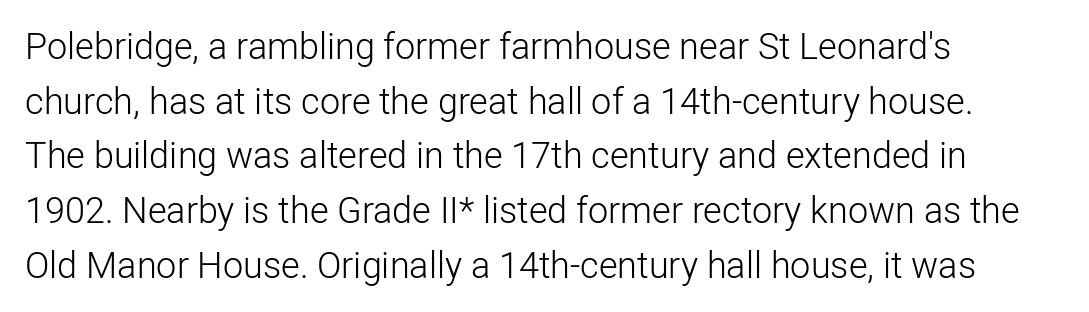
{"serif": "no", "italic": "no", "bold": "no", "weight": "light", "width": "normal", "stroke_contrast": "low", "x_height": "medium", "monospaced": "no", "underline": "no", "align": "left", "line_spacing": "normal", "line_spacing_ratio": 1.52, "letter_spacing": "normal", "letter_spacing_em": 0.0, "glyph_px": 36}
